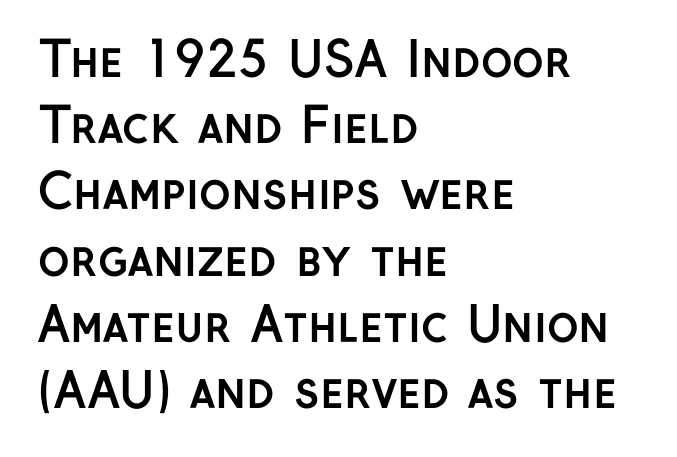
The image shows 48 px semibold sans-serif type, upright; set left-aligned, normal line spacing (1.38x), normal letter spacing, not underlined; low stroke contrast and a medium x-height.
